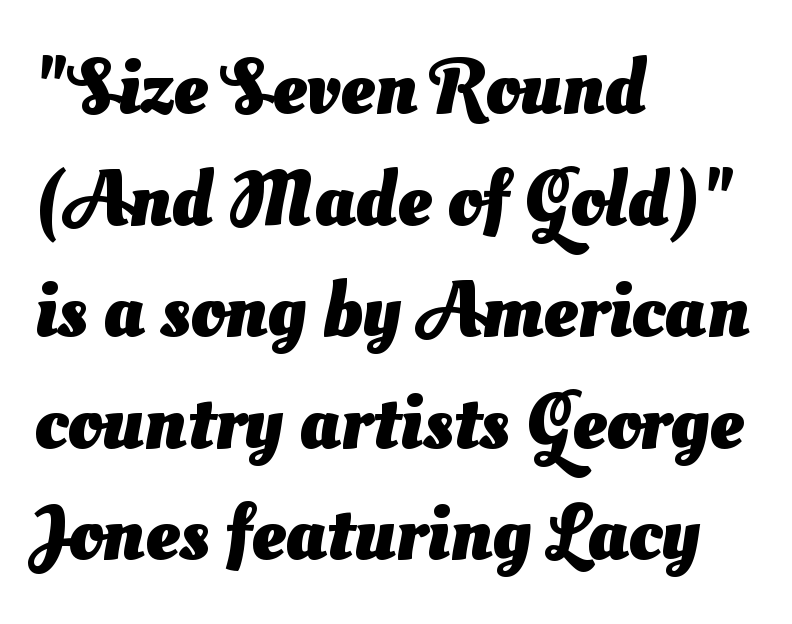
Glance below the letters and you will spot only blank space. Caption: standard tracking, unaltered. Nothing sits at the stroke ends, so this counts as sans-serif. Strong, thick strokes mark this as bold type. Students, observe: this is what conventionally led text looks like.
